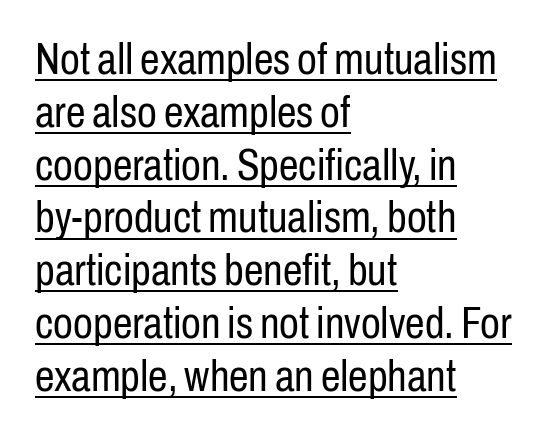
The typeface has the unassuming heft of standard copy or less. Spacing verdict: proportional, widths tailored to each character. Regarding serifs, this sample does without them. Students, observe the line beneath the letters — that is underlining.
